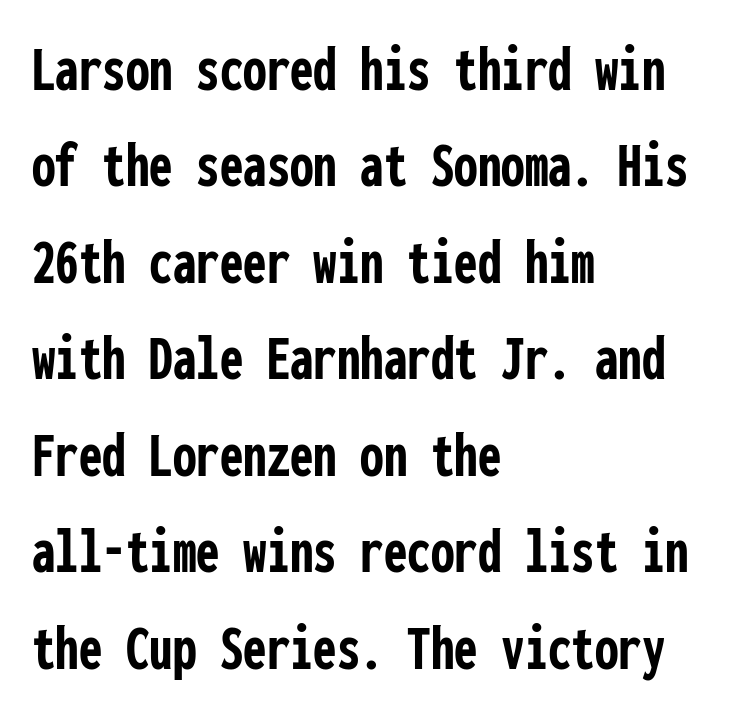
Typographic density is high because the face is bold. Is there much room between lines? A standard amount, neither cramped nor airy. When letters stand straight like this, we call the style roman or upright. Leftover space on each line is placed entirely after the last word. Think of a typewriter: that constant character pitch is what you see here.
